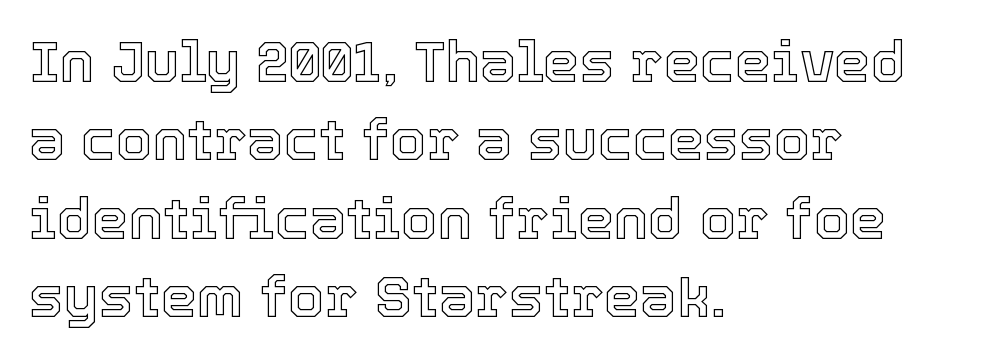
The space beneath each line is pristine and unruled. These lines were composed using upright roman letters. Standard letterfit; no display-style spreading of the glyphs. Regarding leading, the lines here are spaced in the standard way.
